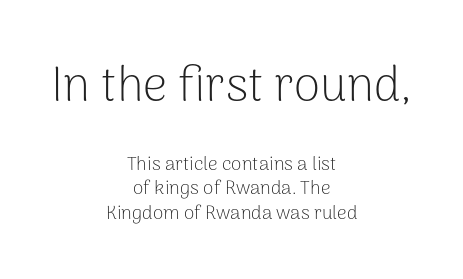
Rule under the text: the space is simply empty. The cut favours lightness, reaching ordinary text weight at its darkest. In terms of letterform style, serifs are entirely absent. Where is the straight margin? There isn't one; the lines are centered.
